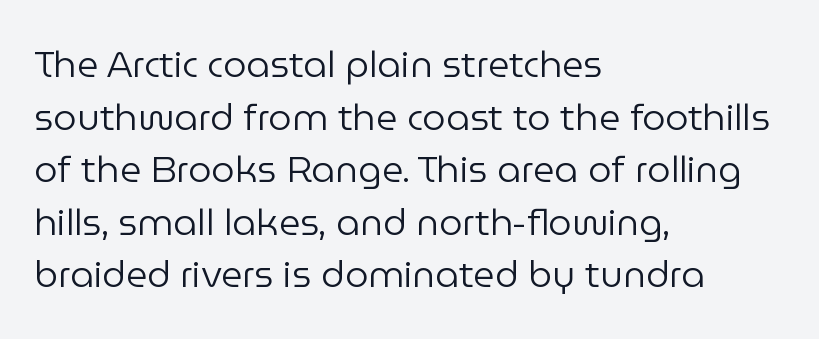
Q: Is the text bold? A: No.
Q: Is the text italic (slanted)? A: No, it is upright.
Q: Is the typeface a serif or a sans-serif typeface? A: Sans-serif.
Q: Is the text underlined? A: No.
Q: How is the paragraph aligned? A: Left-aligned.
Q: Is the spacing between letters normal or unusually wide? A: Normal.
Q: Is the spacing between lines tight, normal or loose? A: Normal.
Q: Width (condensed, normal, or wide)? A: Normal.
Q: Stroke contrast? A: Low.
Q: x-height? A: Medium.
Q: Monospaced? A: No.
